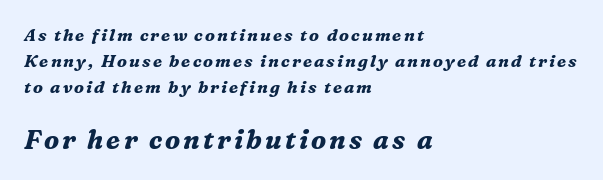
The image shows 26 px bold type, italic (leaning right); set left-aligned, normal line spacing (1.53x), not underlined; the second (bottom) block is 1.53x larger.
